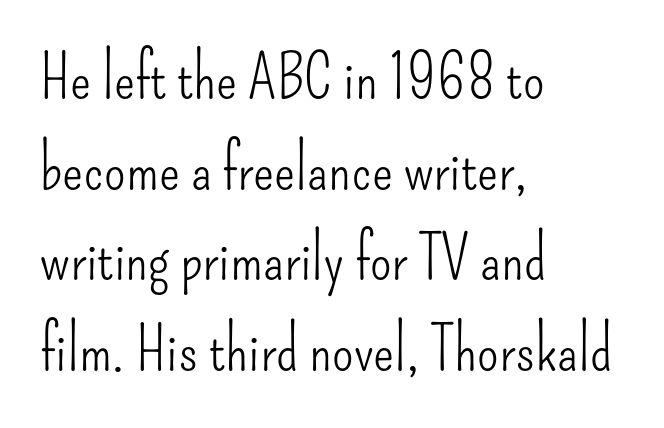
Q: Is the text bold? A: No.
Q: Is the text italic (slanted)? A: No, it is upright.
Q: Is the typeface a serif or a sans-serif typeface? A: Sans-serif.
Q: Is the text underlined? A: No.
Q: How is the paragraph aligned? A: Left-aligned.
Q: Is the spacing between letters normal or unusually wide? A: Normal.
Q: Is the spacing between lines tight, normal or loose? A: Normal.
Q: Width (condensed, normal, or wide)? A: Condensed.
Q: Stroke contrast? A: Low.
Q: x-height? A: Small.
Q: Monospaced? A: No.
